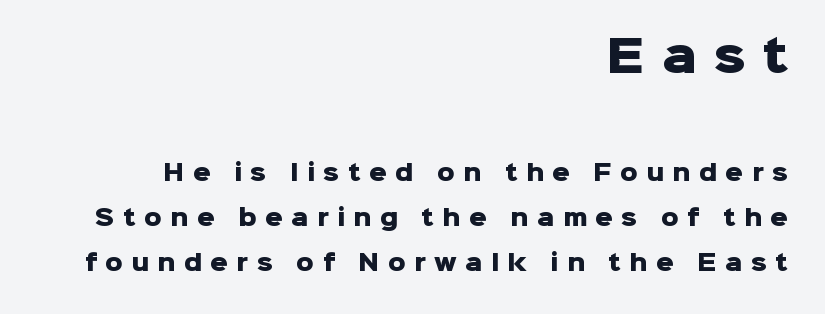
Q: Is the text bold? A: Yes.
Q: Is the text italic (slanted)? A: No, it is upright.
Q: Is the typeface a serif or a sans-serif typeface? A: Sans-serif.
Q: Is the text underlined? A: No.
Q: How is the paragraph aligned? A: Right-aligned.
Q: Is the spacing between letters normal or unusually wide? A: Unusually wide.
Q: Is the spacing between lines tight, normal or loose? A: Loose.
Q: Which block of text is set in a larger size, the first (top) or the second (bottom)? A: The first (top) one.
Q: Width (condensed, normal, or wide)? A: Normal.
Q: Stroke contrast? A: Low.
Q: x-height? A: Medium.
Q: Monospaced? A: No.
